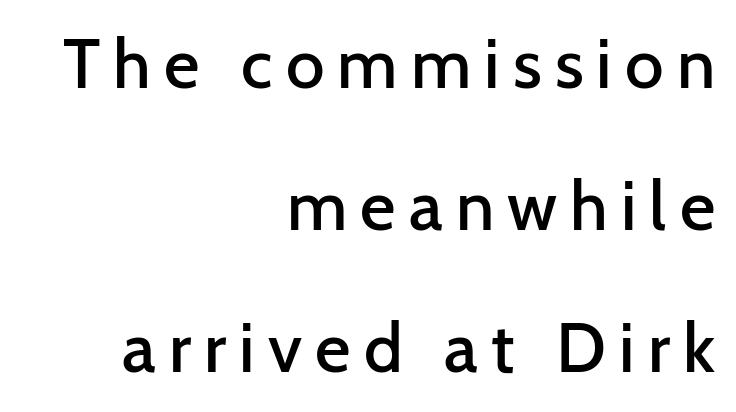
The image shows 69 px semibold sans-serif type, upright; set right-aligned, loose line spacing (2.06x), not underlined; low stroke contrast and a medium x-height.
